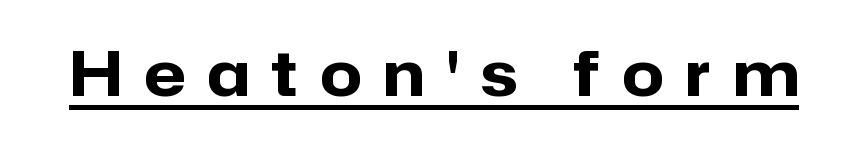
Looks like someone drew a line under every word here. This is the regular roman posture of the typeface. Note the varied advance widths — an 'i' is clearly narrower than an 'm'. Tracking value appears strongly positive — letters spread wide. Font category for this specimen: sans-serif. Strokes here are thick enough to call this a true bold.
